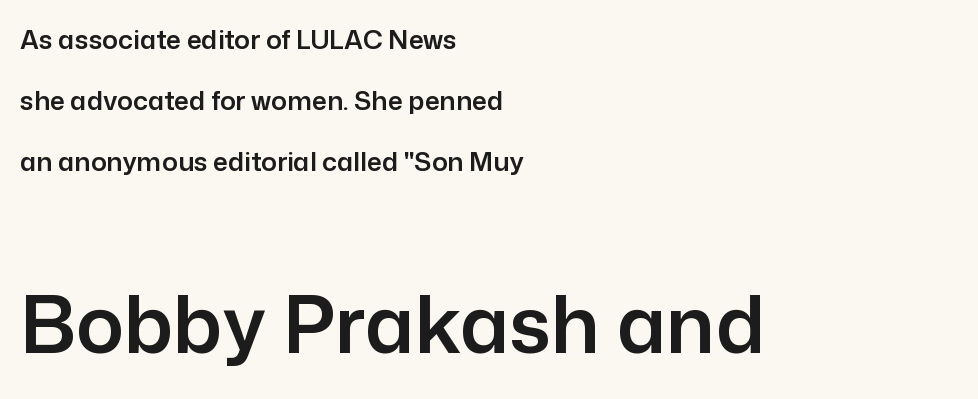
The image shows 79 px sans-serif type, upright; set left-aligned, loose line spacing (2.34x), normal letter spacing, not underlined; the second (bottom) block is 3.04x larger; low stroke contrast and a medium x-height.
